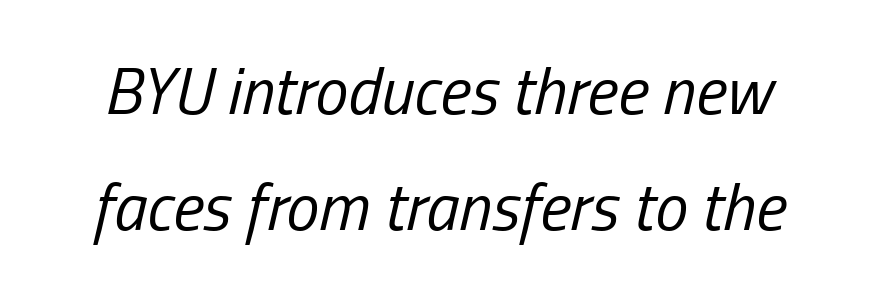
{"italic": "yes", "lean": "right", "slant_degrees": 13, "bold": "no", "weight": "regular", "width": "condensed", "stroke_contrast": "low", "x_height": "medium", "monospaced": "no", "underline": "no", "line_spacing_ratio": 1.76, "letter_spacing": "normal", "letter_spacing_em": 0.0, "glyph_px": 66}
